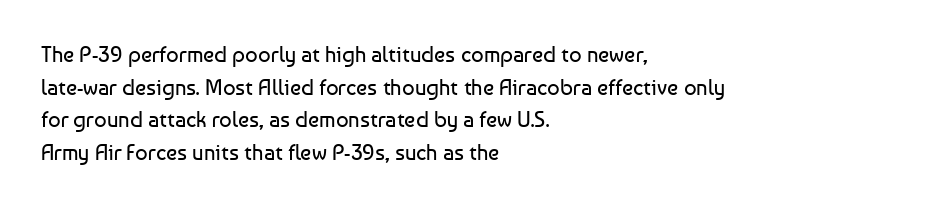
Q: Is the text bold? A: No.
Q: Is the text italic (slanted)? A: No, it is upright.
Q: Is the text underlined? A: No.
Q: How is the paragraph aligned? A: Left-aligned.
Q: Is the spacing between letters normal or unusually wide? A: Normal.
Q: Is the spacing between lines tight, normal or loose? A: Normal.
